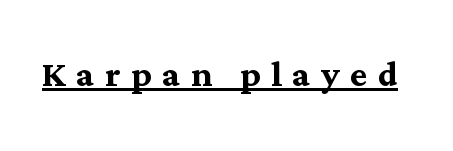
{"serif": "yes", "italic": "no", "bold": "yes", "weight": "semibold", "width": "normal", "stroke_contrast": "medium", "x_height": "medium", "monospaced": "no", "underline": "yes", "letter_spacing": "wide", "letter_spacing_em": 0.23, "glyph_px": 46}
